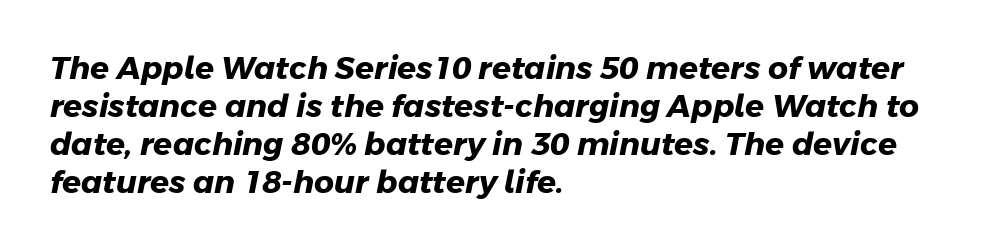
The image shows 31 px heavy sans-serif type; set left-aligned, line spacing 1.23x, normal letter spacing, not underlined; low stroke contrast and a medium x-height.
